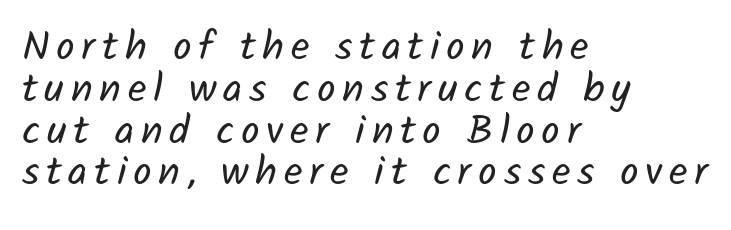
{"serif": "no", "bold": "no", "weight": "regular", "width": "normal", "stroke_contrast": "low", "x_height": "medium", "monospaced": "no", "underline": "no", "align": "left", "line_spacing": "tight", "line_spacing_ratio": 1.02, "glyph_px": 41}
